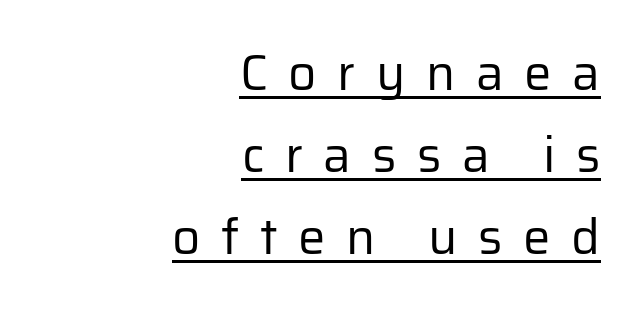
Q: Is the text bold? A: No.
Q: Is the text italic (slanted)? A: No, it is upright.
Q: Is the typeface a serif or a sans-serif typeface? A: Sans-serif.
Q: Is the text underlined? A: Yes.
Q: How is the paragraph aligned? A: Right-aligned.
Q: Is the spacing between letters normal or unusually wide? A: Unusually wide.
Q: Is the spacing between lines tight, normal or loose? A: Normal.
Q: Width (condensed, normal, or wide)? A: Normal.
Q: Stroke contrast? A: Low.
Q: x-height? A: Medium.
Q: Monospaced? A: No.
